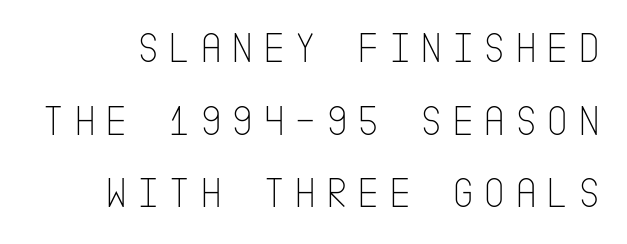
Q: Is the text bold? A: No.
Q: Is the text italic (slanted)? A: No, it is upright.
Q: Is the typeface a serif or a sans-serif typeface? A: Sans-serif.
Q: Is the text underlined? A: No.
Q: Is the spacing between letters normal or unusually wide? A: Unusually wide.
Q: Is the spacing between lines tight, normal or loose? A: Normal.
Q: Width (condensed, normal, or wide)? A: Condensed.
Q: Stroke contrast? A: Low.
Q: x-height? A: Large.
